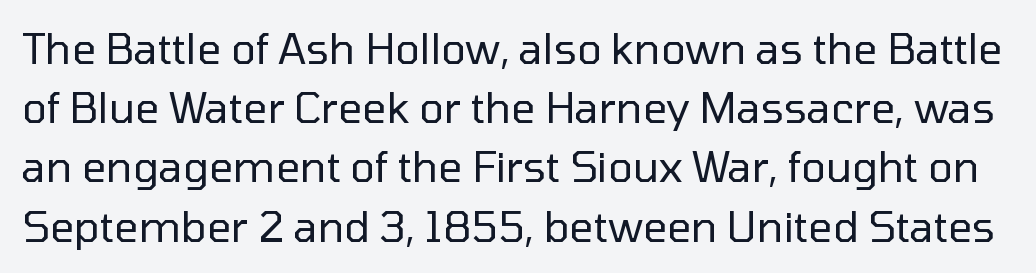
The image shows 42 px regular-weight sans-serif type, upright; set normal line spacing (1.41x), normal letter spacing, not underlined; low stroke contrast and a medium x-height.
